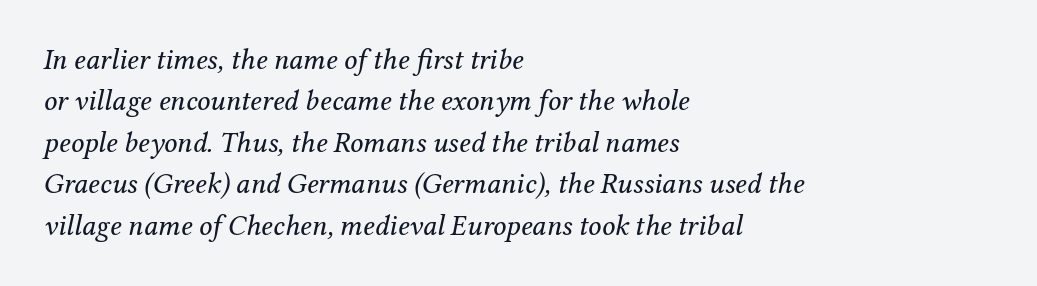
Q: Is the text bold? A: No.
Q: Is the text italic (slanted)? A: Yes, it leans right by about 12 degrees.
Q: Is the typeface a serif or a sans-serif typeface? A: Serif.
Q: Is the text underlined? A: No.
Q: How is the paragraph aligned? A: Left-aligned.
Q: Is the spacing between letters normal or unusually wide? A: Normal.
Q: Is the spacing between lines tight, normal or loose? A: Normal.
Q: Width (condensed, normal, or wide)? A: Normal.
Q: Stroke contrast? A: Medium.
Q: x-height? A: Medium.
Q: Monospaced? A: No.
